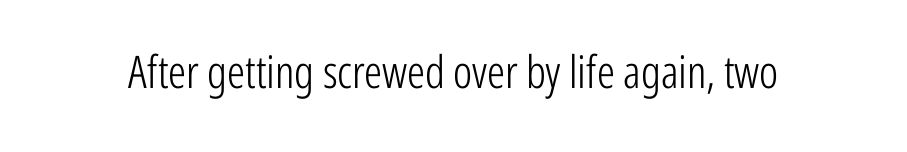
Q: Is the text bold? A: No.
Q: Is the text italic (slanted)? A: No, it is upright.
Q: Is the typeface a serif or a sans-serif typeface? A: Sans-serif.
Q: Is the text underlined? A: No.
Q: Is the spacing between letters normal or unusually wide? A: Normal.
Q: Width (condensed, normal, or wide)? A: Condensed.
Q: Stroke contrast? A: Low.
Q: x-height? A: Medium.
Q: Monospaced? A: No.
